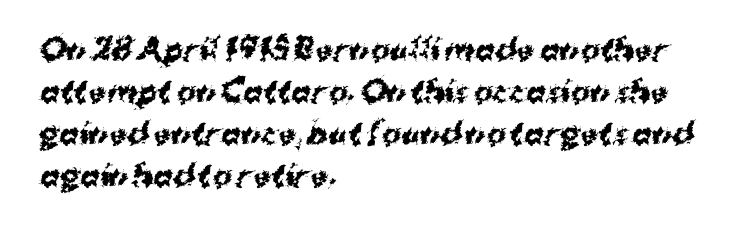
Q: Is the text bold? A: Yes.
Q: Is the typeface a serif or a sans-serif typeface? A: Sans-serif.
Q: Is the text underlined? A: No.
Q: How is the paragraph aligned? A: Left-aligned.
Q: Is the spacing between letters normal or unusually wide? A: Normal.
Q: Is the spacing between lines tight, normal or loose? A: Normal.
Q: Width (condensed, normal, or wide)? A: Normal.
Q: Stroke contrast? A: Medium.
Q: x-height? A: Medium.
Q: Monospaced? A: No.
